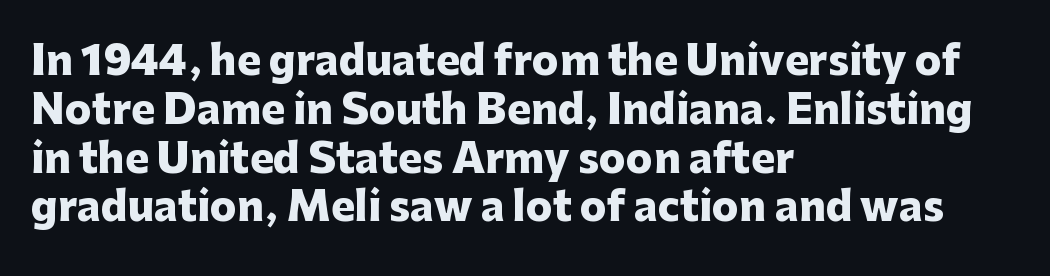
{"serif": "no", "italic": "no", "bold": "yes", "weight": "heavy", "width": "normal", "stroke_contrast": "low", "x_height": "medium", "monospaced": "no", "underline": "no", "align": "left", "line_spacing_ratio": 1.22, "letter_spacing": "normal", "letter_spacing_em": 0.0, "glyph_px": 40}
